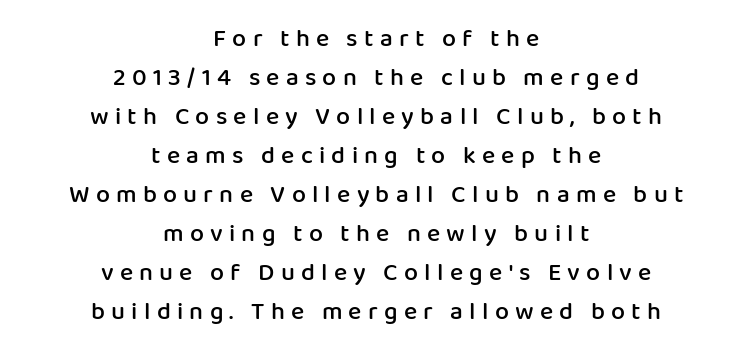
You could only call the tracking loose — the letters float apart. The foot of each line stays bare and open. A typesetter would call this leading conventional body-copy spacing. The letters stand upright; this is a roman face. Look at the stroke-to-counter ratio: somewhat heavy, a semibold. If you folded the block vertically in half, each line would mirror itself in length.
